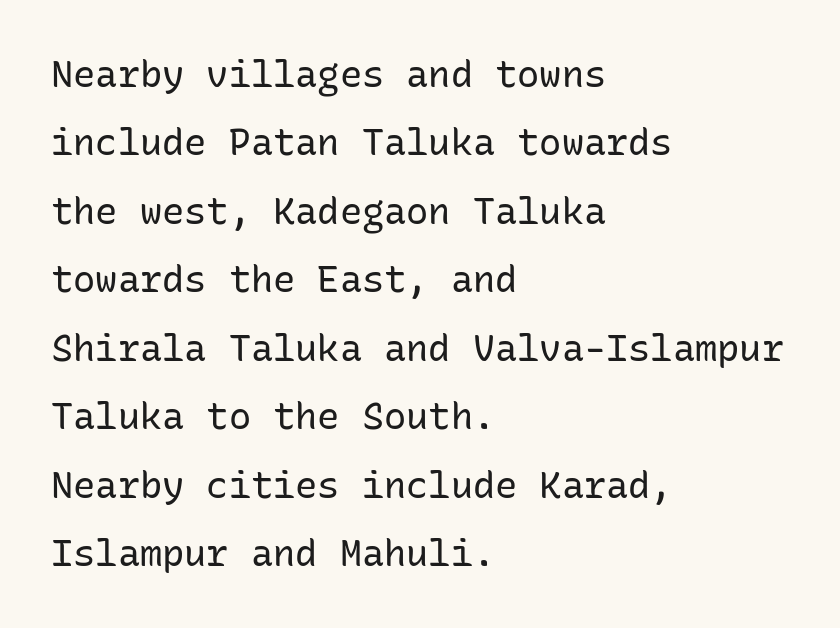
The image shows 37 px regular-weight sans-serif type, upright, monospaced; set left-aligned, line spacing 1.85x, normal letter spacing, not underlined; low stroke contrast and a medium x-height.
